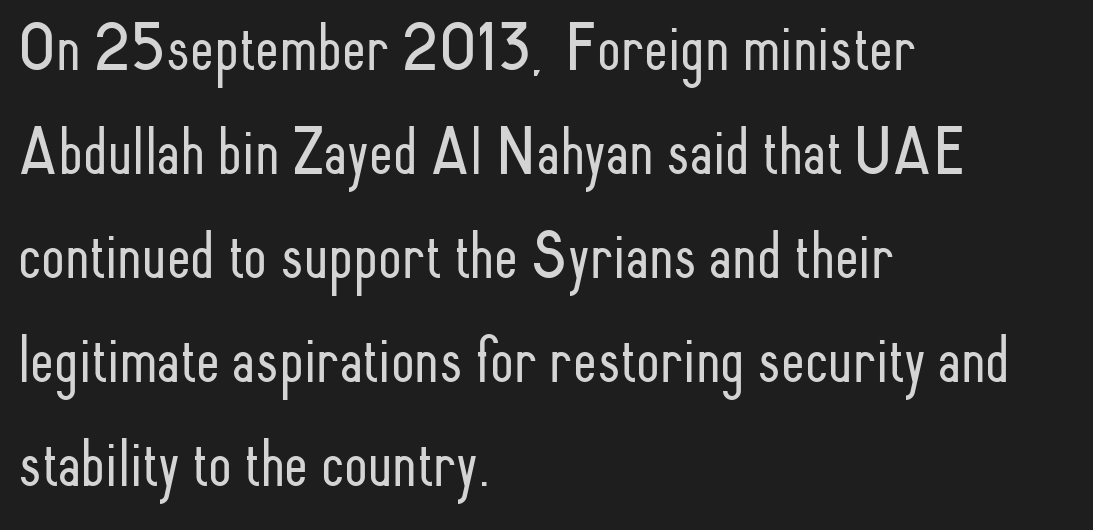
The image shows 68 px light, condensed sans-serif type, upright; set left-aligned, normal line spacing (1.53x), normal letter spacing, not underlined; low stroke contrast and a small x-height.
